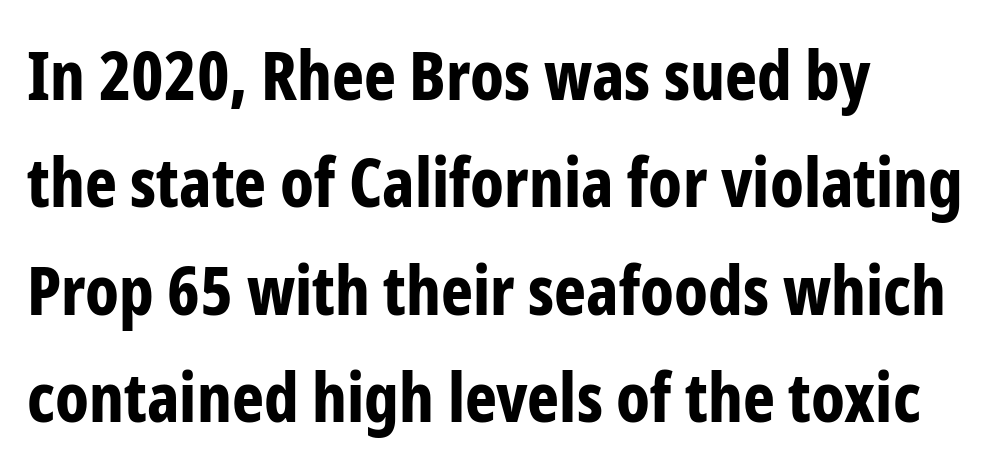
{"serif": "no", "italic": "no", "bold": "yes", "weight": "bold", "width": "condensed", "stroke_contrast": "low", "x_height": "medium", "monospaced": "no", "underline": "no", "align": "left", "line_spacing": "normal", "line_spacing_ratio": 1.58, "letter_spacing": "normal", "letter_spacing_em": 0.0, "glyph_px": 68}
